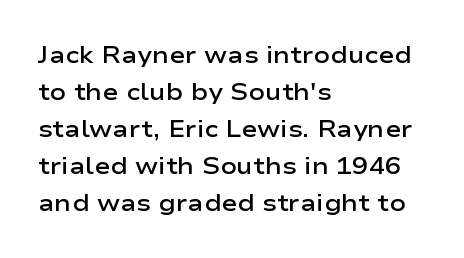
The image shows 24 px text type, upright; set left-aligned, normal line spacing (1.54x), normal letter spacing, not underlined.
